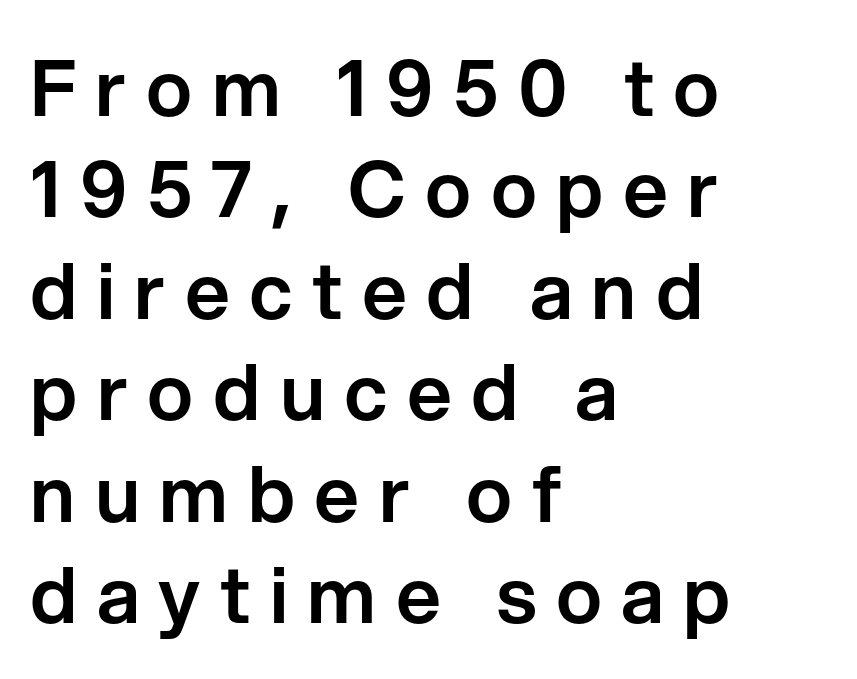
The image shows 78 px sans-serif type, upright; set left-aligned, normal line spacing (1.3x), unusually wide letter spacing (+0.25 em), not underlined; low stroke contrast and a medium x-height.
